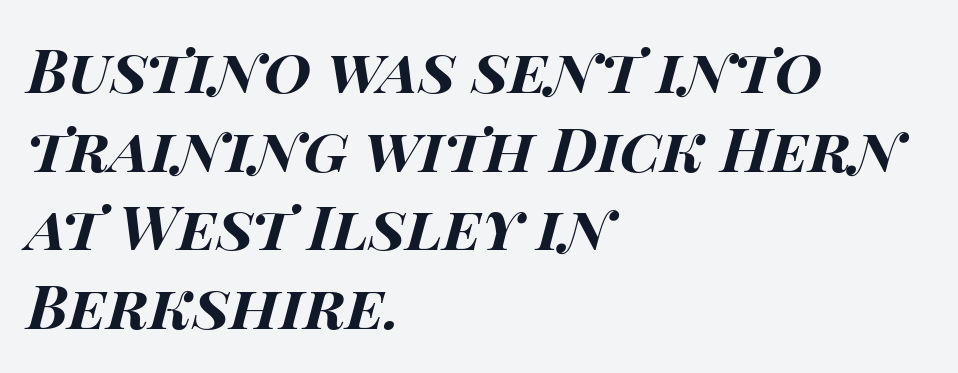
The face used here is proportionally spaced, like ordinary book or web type. The line-height multiplier appears to be the usual default. The strokes are fattened all the way to bold. A student would call this left alignment; a typographer would say flush left, rag right. Italic? Definitely — the glyphs are oblique.
